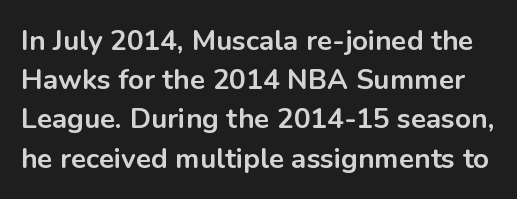
Q: Is the text bold? A: Yes.
Q: Is the text italic (slanted)? A: No, it is upright.
Q: Is the typeface a serif or a sans-serif typeface? A: Sans-serif.
Q: Is the text underlined? A: No.
Q: Is the spacing between letters normal or unusually wide? A: Normal.
Q: Is the spacing between lines tight, normal or loose? A: Normal.
Q: Width (condensed, normal, or wide)? A: Normal.
Q: Stroke contrast? A: Low.
Q: x-height? A: Medium.
Q: Monospaced? A: No.
